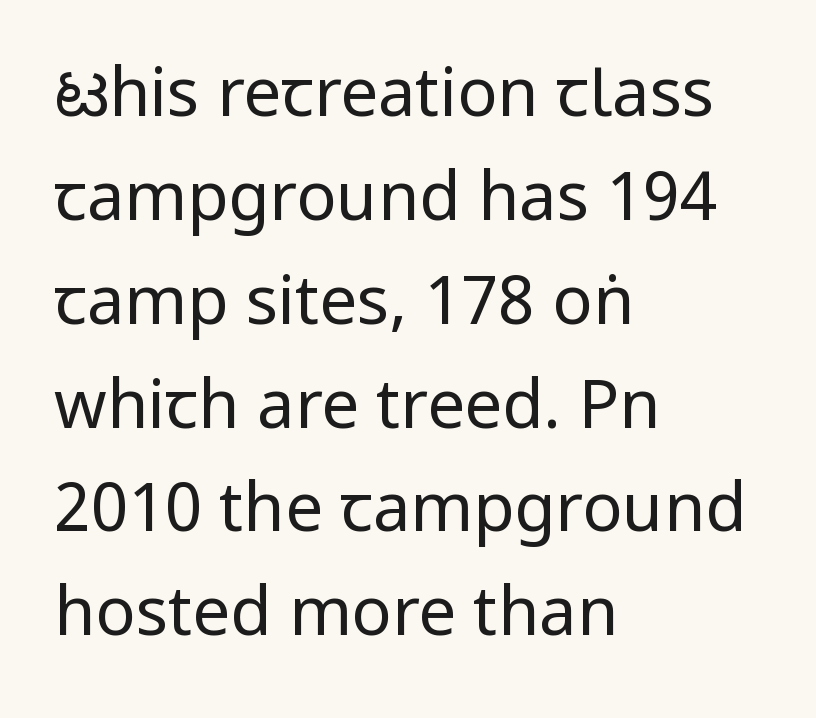
Look at the tracking — it's just the regular setting, nothing added. The face used here is proportionally spaced, like ordinary book or web type. Posture: upright roman. Nope, no serifs anywhere on these letters.
